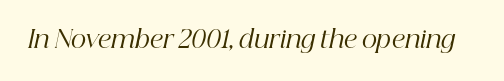
{"italic": "yes", "lean": "right", "slant_degrees": 12, "bold": "no", "underline": "no", "letter_spacing": "normal", "letter_spacing_em": 0.0, "glyph_px": 24}
